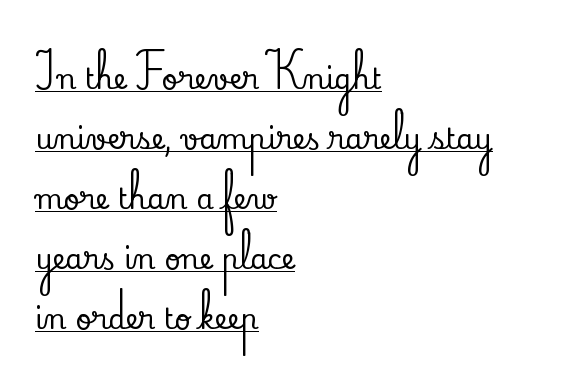
The image shows 28 px serif type, upright; set left-aligned, loose line spacing (2.14x), normal letter spacing, underlined; low stroke contrast and a small x-height.
